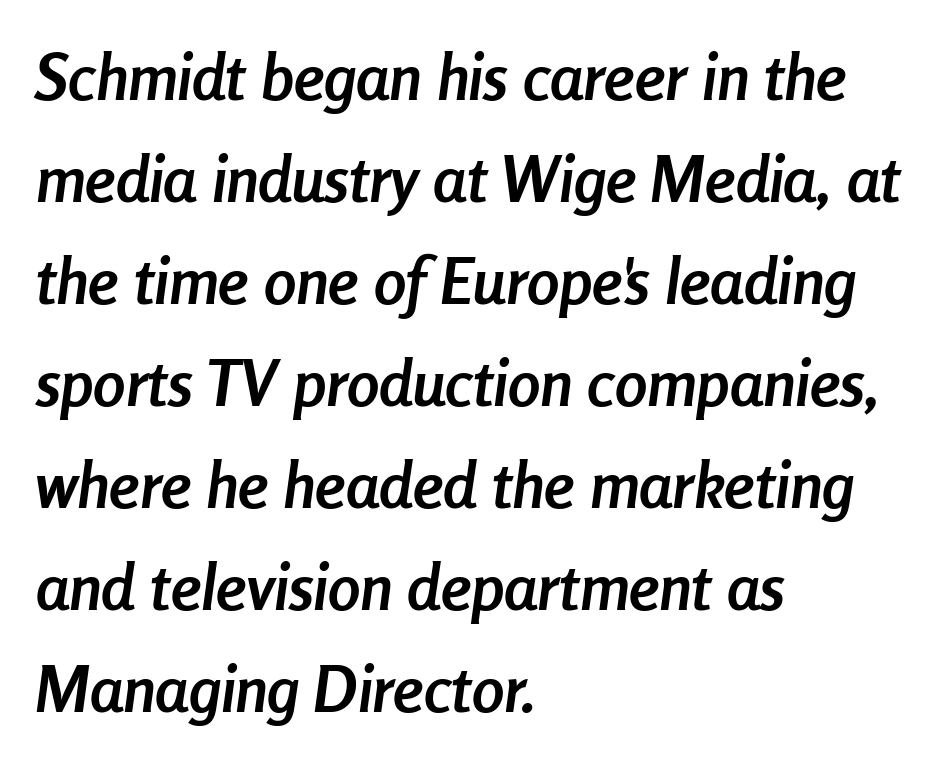
Q: Is the text bold? A: Yes.
Q: Is the text italic (slanted)? A: Yes, it leans right by about 8 degrees.
Q: Is the text underlined? A: No.
Q: How is the paragraph aligned? A: Left-aligned.
Q: Is the spacing between letters normal or unusually wide? A: Normal.
Q: Is the spacing between lines tight, normal or loose? A: Normal.
Q: Width (condensed, normal, or wide)? A: Condensed.
Q: Stroke contrast? A: Low.
Q: x-height? A: Medium.
Q: Monospaced? A: No.
